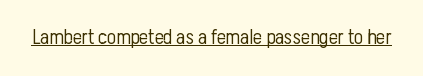
Q: Is the text bold? A: No.
Q: Is the text italic (slanted)? A: No, it is upright.
Q: Is the text underlined? A: Yes.
Q: Is the spacing between letters normal or unusually wide? A: Normal.
